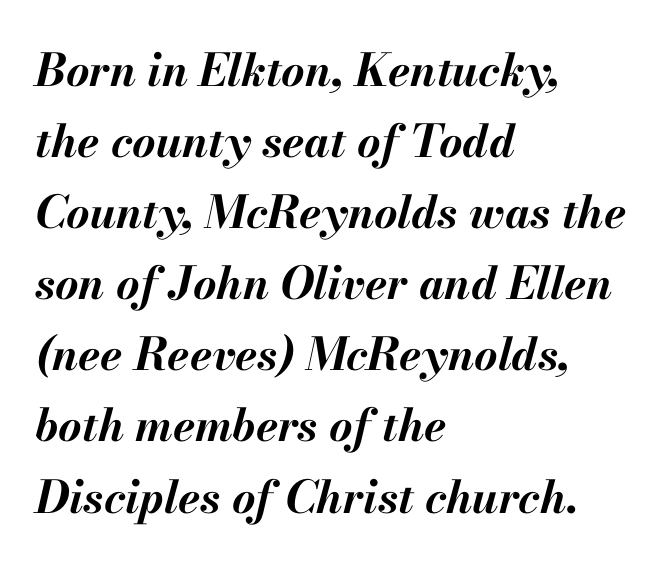
The image shows 45 px bold type, italic (leaning right); set left-aligned, normal line spacing (1.58x), normal letter spacing, not underlined; medium stroke contrast and a small x-height.
